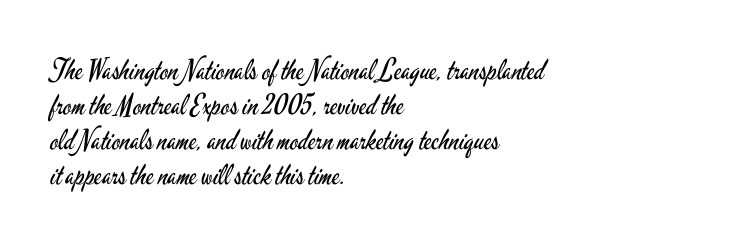
{"serif": "no", "bold": "no", "weight": "regular", "width": "condensed", "stroke_contrast": "low", "x_height": "small", "monospaced": "no", "underline": "no", "align": "left", "line_spacing": "normal", "line_spacing_ratio": 1.25, "letter_spacing": "normal", "letter_spacing_em": 0.0, "glyph_px": 28}
